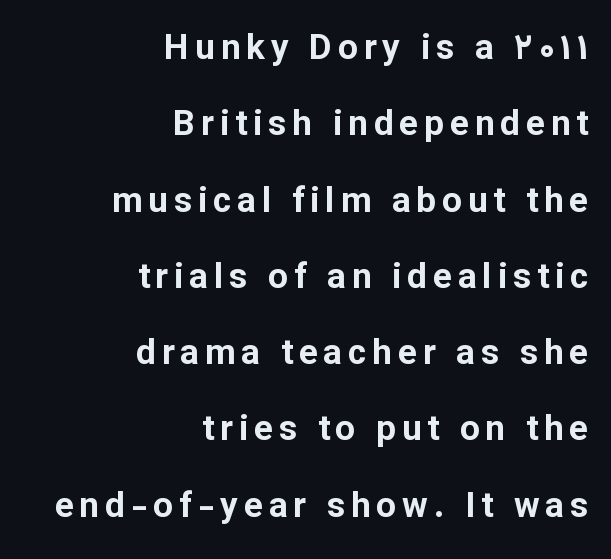
Strokes here are thick enough to call this a true bold. Rendered with straight, roman letterforms. Compared with typical paragraphs, the rows here are farther apart. Alignment: flush right. This is sans-serif lettering, the kind often seen on screens and signage. Is this a fixed-width face? No — the glyphs have proportional, varying widths.
